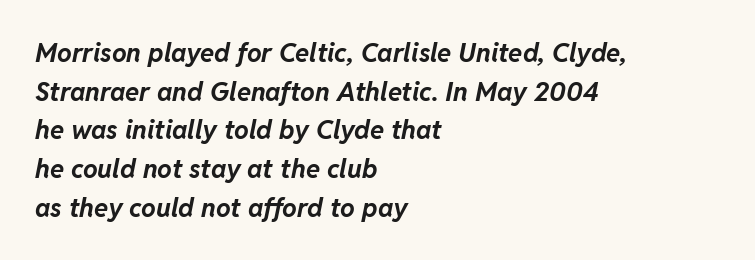
Q: Is the text bold? A: Yes.
Q: Is the text italic (slanted)? A: Yes, it leans right by about 11 degrees.
Q: Is the text underlined? A: No.
Q: How is the paragraph aligned? A: Left-aligned.
Q: Is the spacing between letters normal or unusually wide? A: Normal.
Q: Is the spacing between lines tight, normal or loose? A: Normal.
